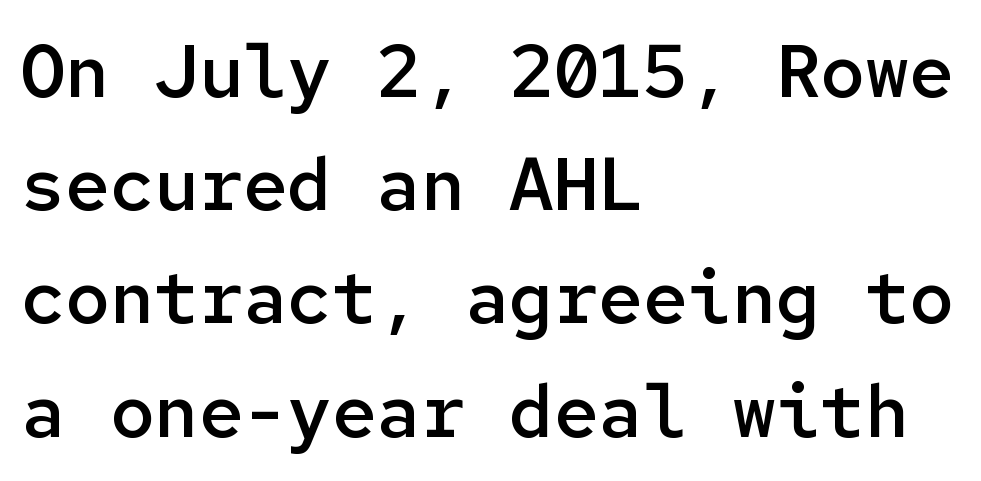
The image shows 74 px semibold sans-serif type, upright, monospaced; set left-aligned, normal line spacing (1.53x), normal letter spacing, not underlined; low stroke contrast and a medium x-height.
